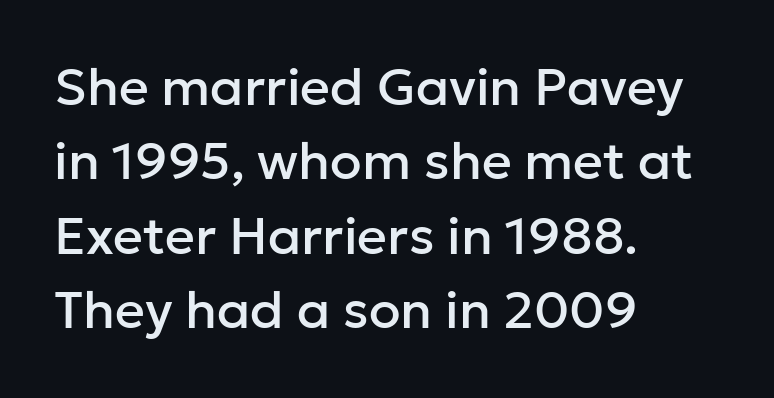
Clear beneath every line of the passage. Where is the straight margin? On the left. Regular leading. Do the characters align in a grid? No, the font is proportional. Observe the absence of serifs on each vertical stroke in this sample. Quick note: not italic, upright.
